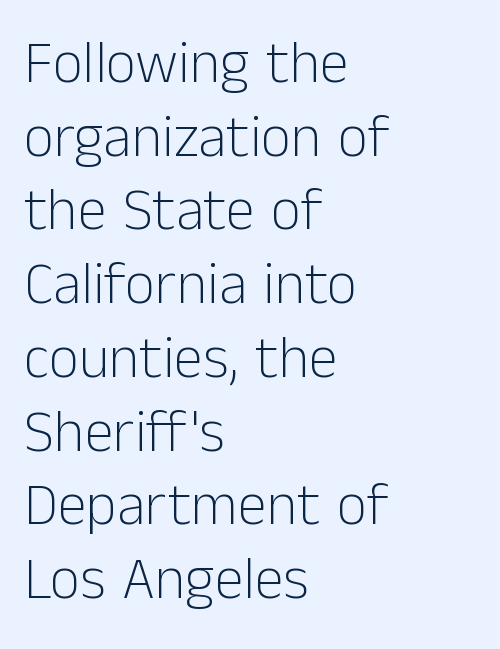
The image shows 59 px light sans-serif type, upright; set left-aligned, normal line spacing (1.25x), normal letter spacing, not underlined; low stroke contrast and a medium x-height.
